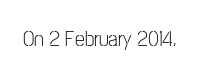
{"italic": "no", "bold": "no", "underline": "no", "letter_spacing": "normal", "letter_spacing_em": 0.0, "glyph_px": 22}
